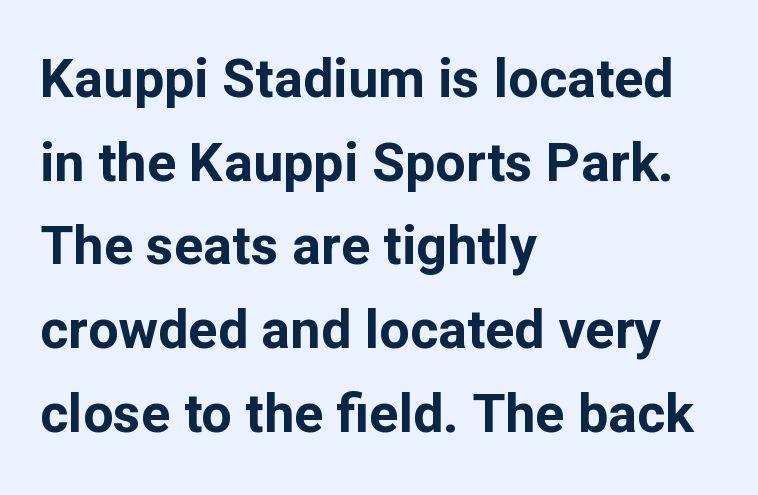
The image shows 54 px bold sans-serif type, upright; set left-aligned, normal line spacing (1.55x), normal letter spacing, not underlined; low stroke contrast and a medium x-height.
